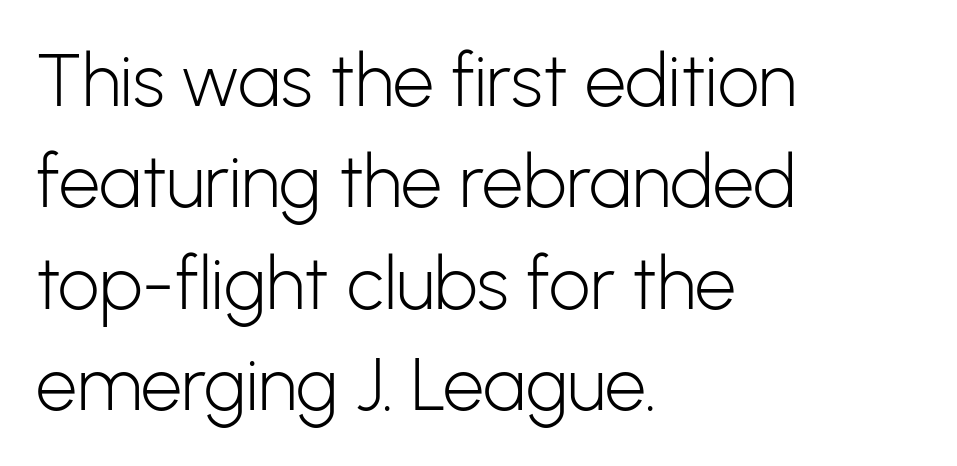
The image shows 73 px light sans-serif type, upright; set left-aligned, normal line spacing (1.39x), normal letter spacing, not underlined; low stroke contrast and a medium x-height.
